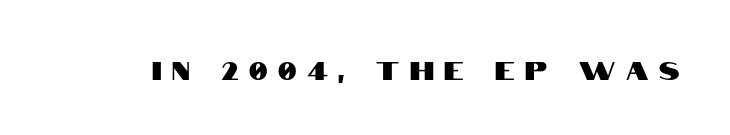
{"italic": "no", "underline": "no", "letter_spacing": "wide", "letter_spacing_em": 0.42, "glyph_px": 25}
